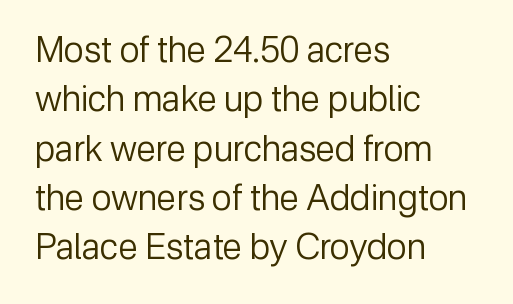
Type style note: lacks serifs. The vertical gap from one line to the next is medium. Tracking here is standard; glyphs follow each other at the usual distance. Bare-footed words on every line. Short and long lines alike share a common starting point at left. Unbolded letterforms with no extra heft.
